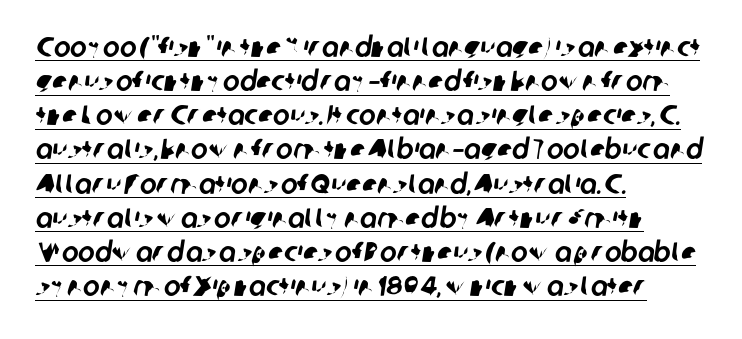
The face used here appears with an underline applied. This rendering employs a face without finishing strokes, i.e., a sans-serif. In CSS terms this would be text-align: left. These lines are rendered in a variable-pitch font.
